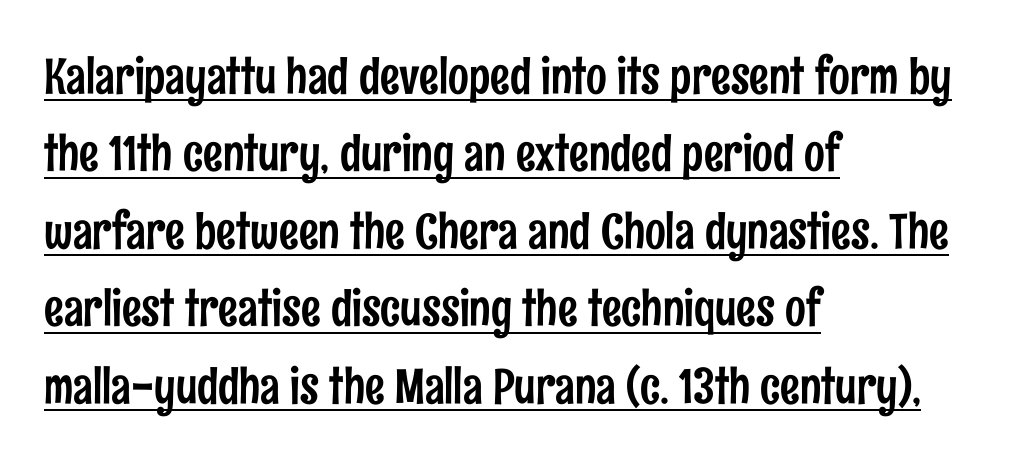
Q: Is the text italic (slanted)? A: No, it is upright.
Q: Is the typeface a serif or a sans-serif typeface? A: Sans-serif.
Q: Is the text underlined? A: Yes.
Q: How is the paragraph aligned? A: Left-aligned.
Q: Is the spacing between letters normal or unusually wide? A: Normal.
Q: Is the spacing between lines tight, normal or loose? A: Normal.
Q: Width (condensed, normal, or wide)? A: Condensed.
Q: Stroke contrast? A: Low.
Q: x-height? A: Medium.
Q: Monospaced? A: No.
